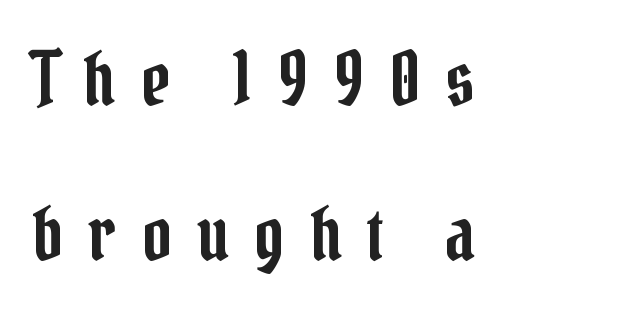
{"serif": "yes", "italic": "no", "width": "condensed", "stroke_contrast": "low", "x_height": "medium", "monospaced": "no", "underline": "no", "align": "left", "line_spacing": "loose", "line_spacing_ratio": 2.12, "letter_spacing": "wide", "letter_spacing_em": 0.34, "glyph_px": 73}
